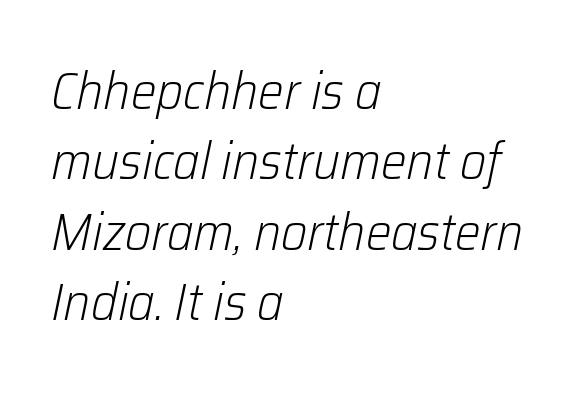
Q: Is the text bold? A: No.
Q: Is the text italic (slanted)? A: Yes, it leans right by about 12 degrees.
Q: Is the text underlined? A: No.
Q: How is the paragraph aligned? A: Left-aligned.
Q: Is the spacing between letters normal or unusually wide? A: Normal.
Q: Is the spacing between lines tight, normal or loose? A: Normal.
Q: Width (condensed, normal, or wide)? A: Normal.
Q: Stroke contrast? A: Low.
Q: x-height? A: Medium.
Q: Monospaced? A: No.
